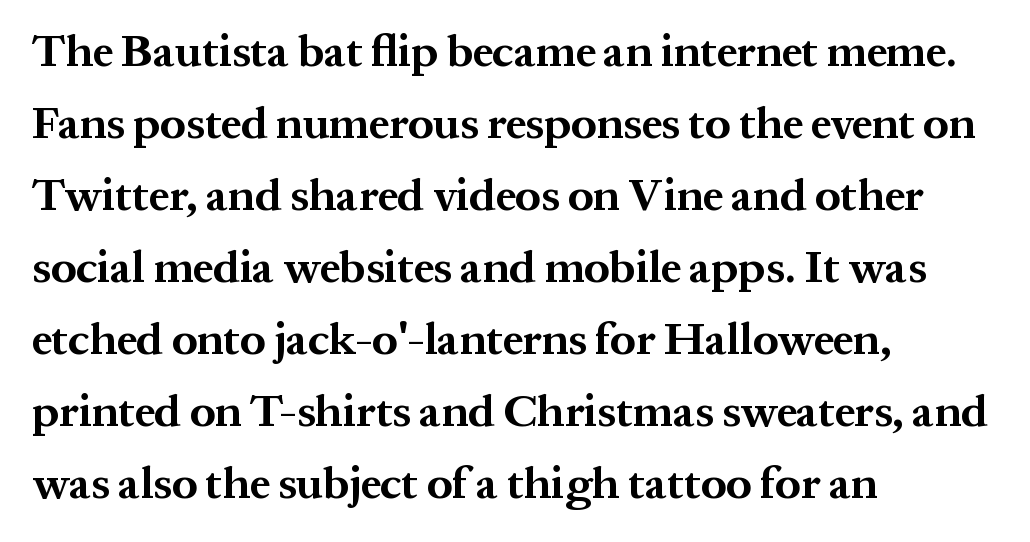
The letters carry serifs — small finishing strokes at the ends of their stems. Between one letter and the next there's only the usual sliver of space. Typeset ragged right — the left edge is the straight one. Style check: upright. Bold? Absolutely — the strokes are thick and heavy.
